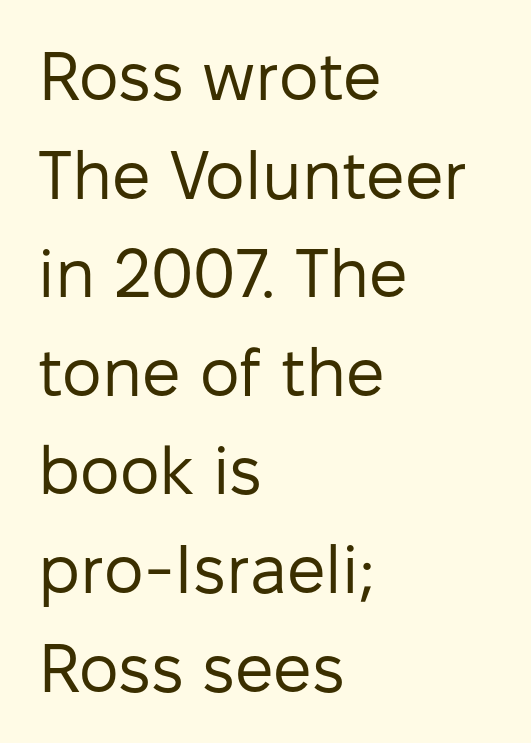
{"serif": "no", "italic": "no", "bold": "no", "weight": "regular", "width": "normal", "stroke_contrast": "low", "x_height": "medium", "monospaced": "no", "underline": "no", "align": "left", "line_spacing": "normal", "line_spacing_ratio": 1.45, "letter_spacing": "normal", "letter_spacing_em": 0.0, "glyph_px": 68}
